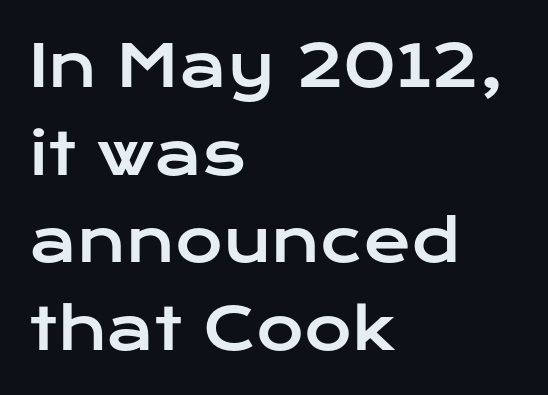
The image shows 58 px wide sans-serif type, upright; set left-aligned, normal line spacing (1.51x), normal letter spacing, not underlined; low stroke contrast and a medium x-height.
